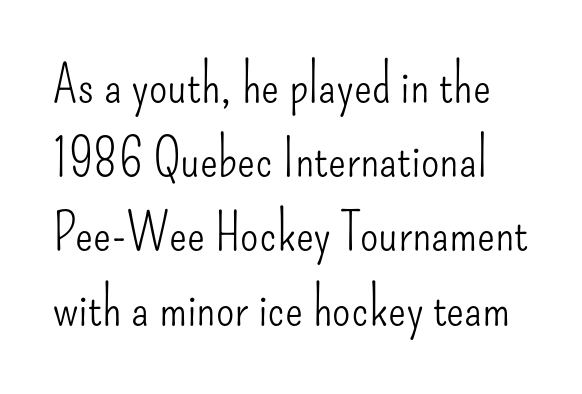
{"serif": "no", "italic": "no", "bold": "no", "weight": "light", "width": "condensed", "stroke_contrast": "low", "x_height": "small", "monospaced": "no", "underline": "no", "line_spacing": "normal", "line_spacing_ratio": 1.4, "letter_spacing": "normal", "letter_spacing_em": 0.0, "glyph_px": 53}
